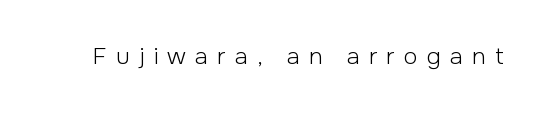
Q: Is the text bold? A: No.
Q: Is the text italic (slanted)? A: No, it is upright.
Q: Is the text underlined? A: No.
Q: Is the spacing between letters normal or unusually wide? A: Unusually wide.
